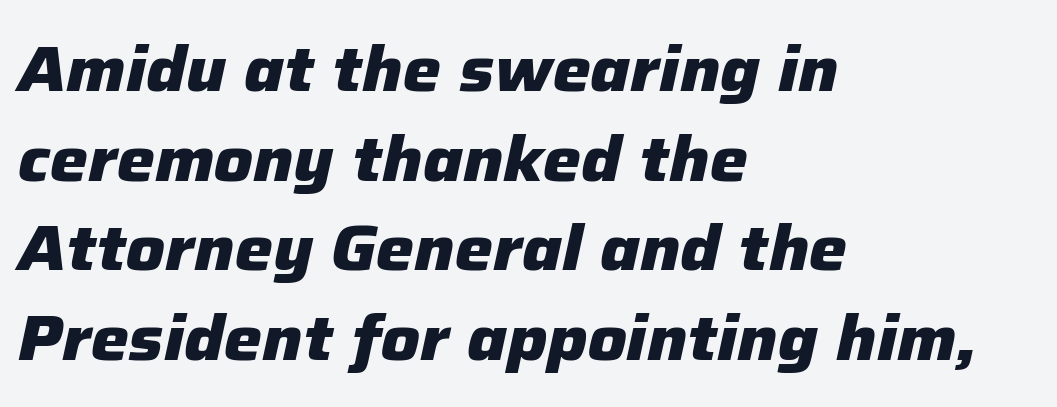
{"italic": "yes", "lean": "right", "slant_degrees": 12, "bold": "yes", "weight": "heavy", "width": "normal", "stroke_contrast": "low", "x_height": "medium", "monospaced": "no", "underline": "no", "align": "left", "line_spacing": "normal", "line_spacing_ratio": 1.4, "letter_spacing": "normal", "letter_spacing_em": 0.0, "glyph_px": 64}
